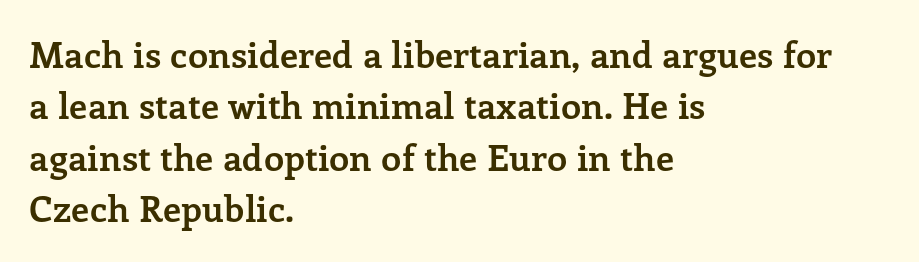
In CSS terms this would be text-align: left. The foot of each line stays bare and open. Successive baselines arrive at the customary interval. These lines are composed in type with serifs.
